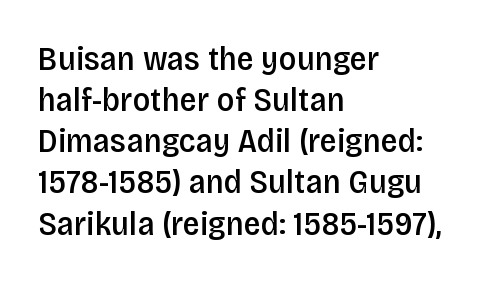
The image shows 34 px semibold, condensed sans-serif type, upright; set left-aligned, line spacing 1.21x, normal letter spacing, not underlined; low stroke contrast and a large x-height.
